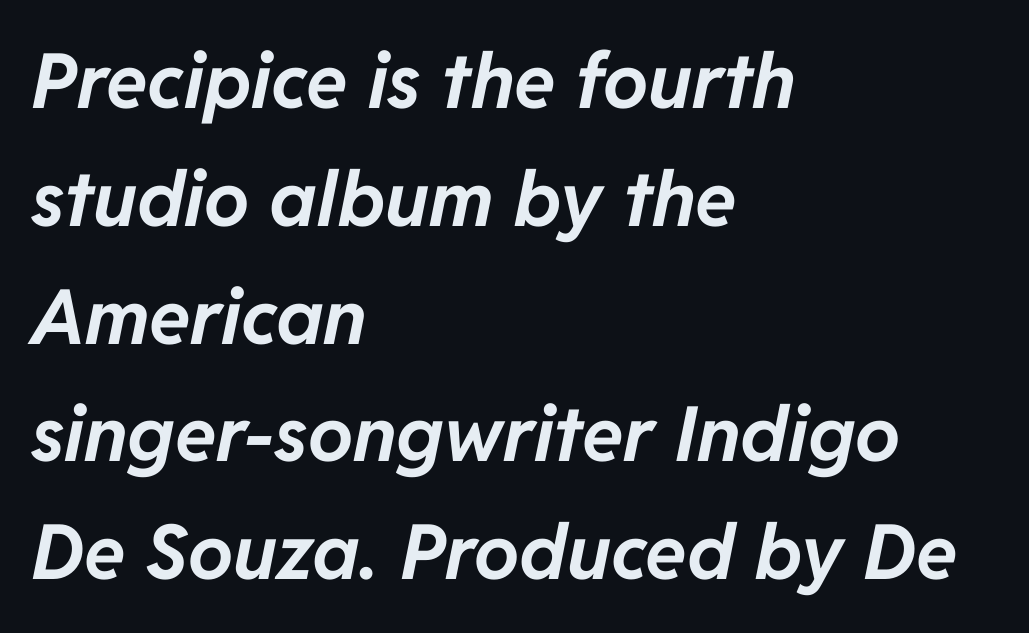
The image shows 76 px bold type, italic (leaning right); set left-aligned, normal line spacing (1.55x), normal letter spacing, not underlined; low stroke contrast and a medium x-height.
